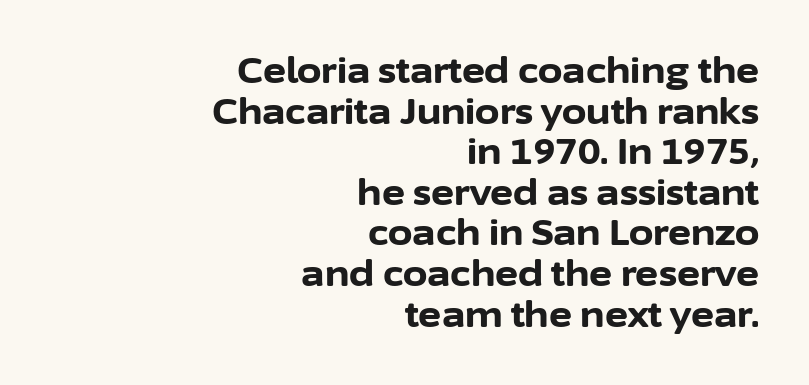
In terms of letterspacing, this is plain default setting. Serif or sans? Sans — the stroke terminals are bare. Leftover space on each line is placed entirely before the opening word. Weight: bold.
